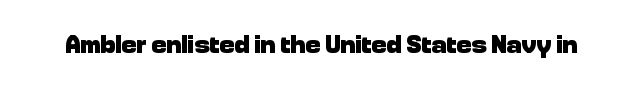
Q: Is the text bold? A: Yes.
Q: Is the text italic (slanted)? A: No, it is upright.
Q: Is the text underlined? A: No.
Q: Is the spacing between letters normal or unusually wide? A: Normal.
